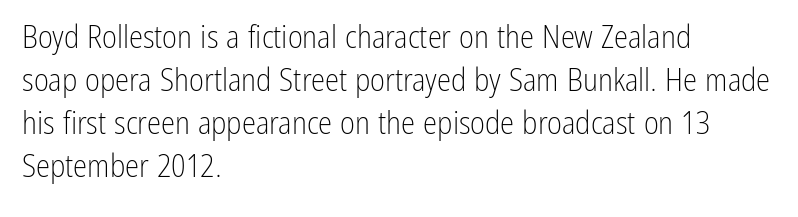
Typographically, this falls in the sans-serif category. Stroke thickness stays within the range of a standard reading face or lighter. Characters remain perfectly vertical along every line. One glance says typical: line gaps are just what's usual.
